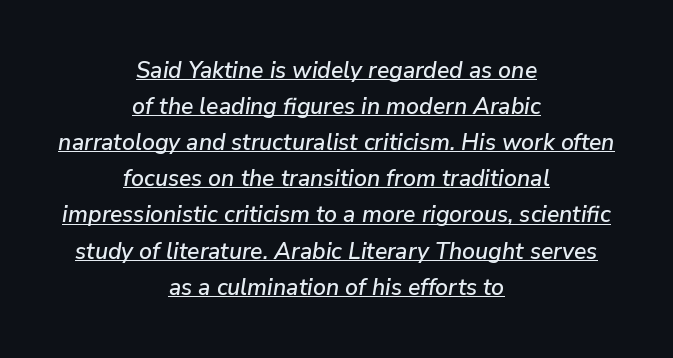
The image shows 23 px text type, italic (leaning right); set centered, normal line spacing (1.57x), normal letter spacing, underlined.
